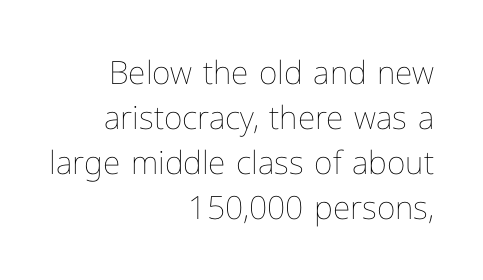
The image shows 32 px thin type, upright; set right-aligned, normal line spacing (1.41x), normal letter spacing, not underlined; low stroke contrast and a medium x-height.
